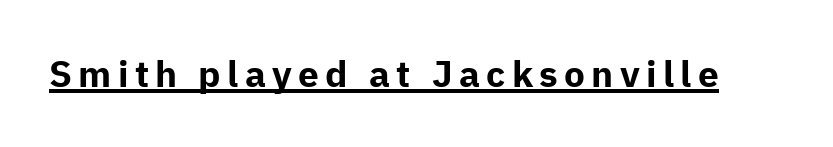
Q: Is the text bold? A: Yes.
Q: Is the text italic (slanted)? A: No, it is upright.
Q: Is the typeface a serif or a sans-serif typeface? A: Sans-serif.
Q: Is the text underlined? A: Yes.
Q: Width (condensed, normal, or wide)? A: Normal.
Q: Stroke contrast? A: Low.
Q: x-height? A: Medium.
Q: Monospaced? A: No.
